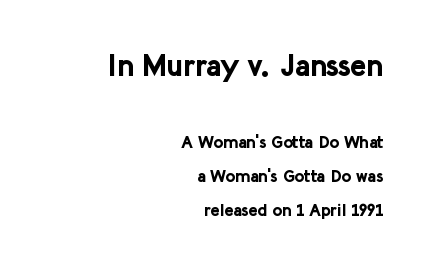
The image shows 30 px bold sans-serif type, upright; set right-aligned, loose line spacing (2.02x), normal letter spacing, not underlined; the first (top) block is 1.76x larger; low stroke contrast and a medium x-height.
